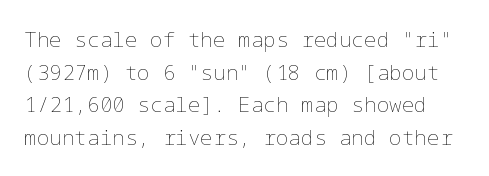
{"italic": "no", "bold": "no", "underline": "no", "line_spacing": "normal", "line_spacing_ratio": 1.55, "letter_spacing": "normal", "letter_spacing_em": 0.0, "glyph_px": 21}
